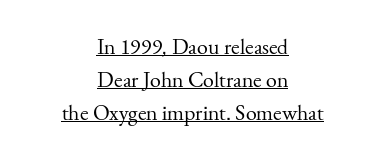
In terms of posture, this sample is upright. Glyph-to-glyph distance matches everyday printed text. One-word summary of the alignment: center. Weight: in the light-to-regular range. This sample carries an underscore along the baseline area.
